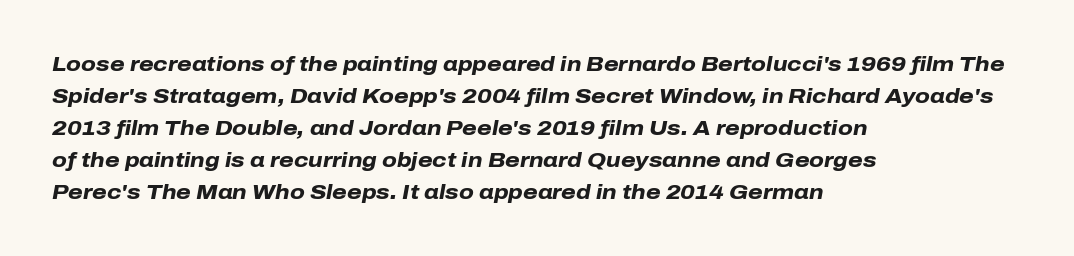
{"italic": "yes", "lean": "right", "slant_degrees": 10, "bold": "yes", "underline": "no", "align": "left", "line_spacing": "normal", "line_spacing_ratio": 1.52, "letter_spacing": "normal", "letter_spacing_em": 0.0, "glyph_px": 21}
